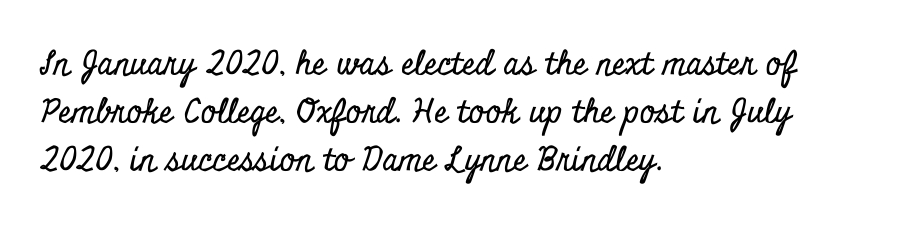
In terms of leading, this rendering sits right in the middle. The rendering uses natural spacing where letterforms have individual widths. Glyph-to-glyph distance matches everyday printed text. Nobody drew a line under any word here. These lines stack with their left ends in a neat column.
